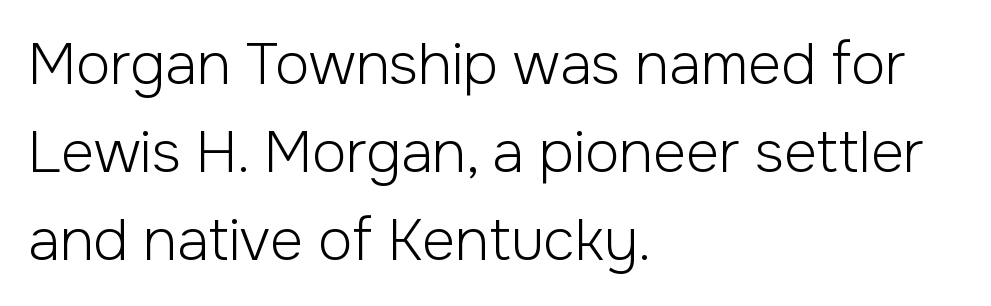
{"serif": "no", "italic": "no", "bold": "no", "weight": "light", "width": "normal", "stroke_contrast": "low", "x_height": "medium", "monospaced": "no", "underline": "no", "align": "left", "line_spacing": "normal", "line_spacing_ratio": 1.54, "letter_spacing": "normal", "letter_spacing_em": 0.0, "glyph_px": 57}
